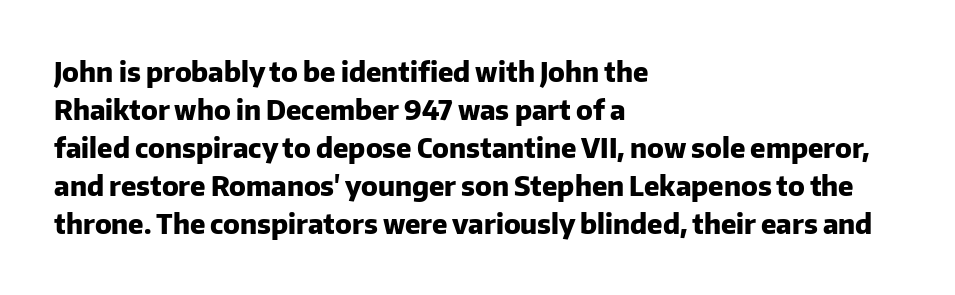
The image shows 27 px bold type, upright; set left-aligned, normal line spacing (1.41x), normal letter spacing, not underlined.
